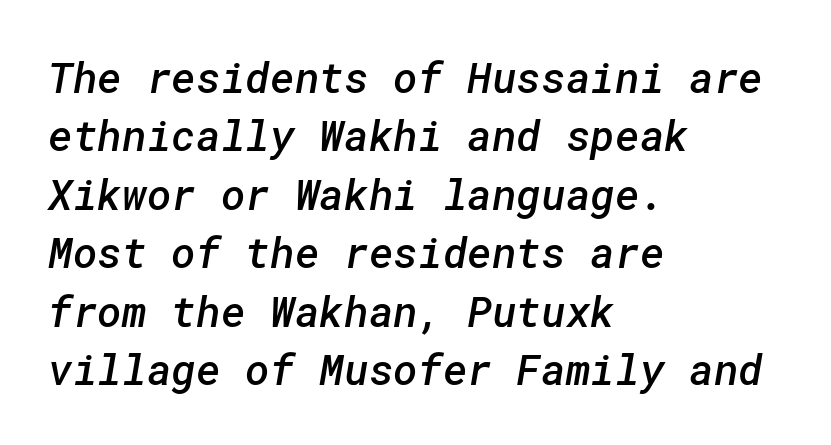
Q: Is the text bold? A: Semi-bold.
Q: Is the typeface a serif or a sans-serif typeface? A: Sans-serif.
Q: Is the text underlined? A: No.
Q: How is the paragraph aligned? A: Left-aligned.
Q: Is the spacing between letters normal or unusually wide? A: Normal.
Q: Is the spacing between lines tight, normal or loose? A: Normal.
Q: Width (condensed, normal, or wide)? A: Normal.
Q: Stroke contrast? A: Low.
Q: x-height? A: Medium.
